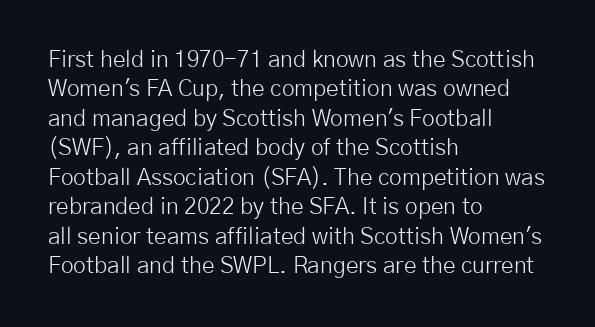
{"italic": "no", "bold": "no", "underline": "no", "align": "left", "line_spacing": "normal", "line_spacing_ratio": 1.28, "letter_spacing": "normal", "letter_spacing_em": 0.0, "glyph_px": 23}
